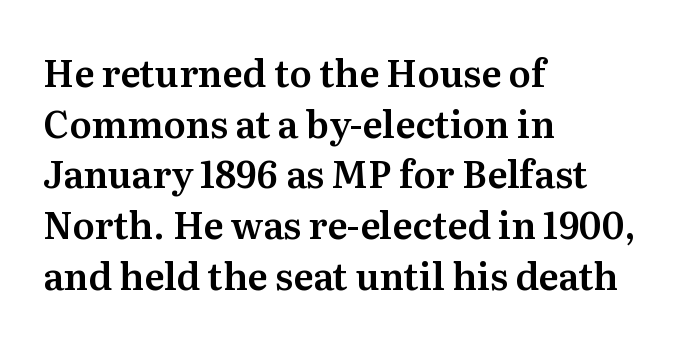
{"serif": "yes", "italic": "no", "width": "normal", "stroke_contrast": "medium", "x_height": "medium", "monospaced": "no", "underline": "no", "align": "left", "line_spacing": "normal", "line_spacing_ratio": 1.37, "letter_spacing": "normal", "letter_spacing_em": 0.0, "glyph_px": 37}
